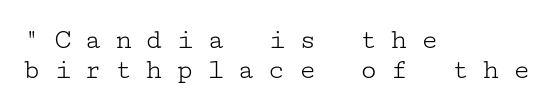
Which margin do the lines hug? The left one — the right edge is uneven. The type is letterspaced generously, with wide tracking. Does the type have serifs? Yes, each stem ends in a small foot. Vertically, the passage feels compressed, each row crowding the next. The letters stand upright; this is a roman face.
